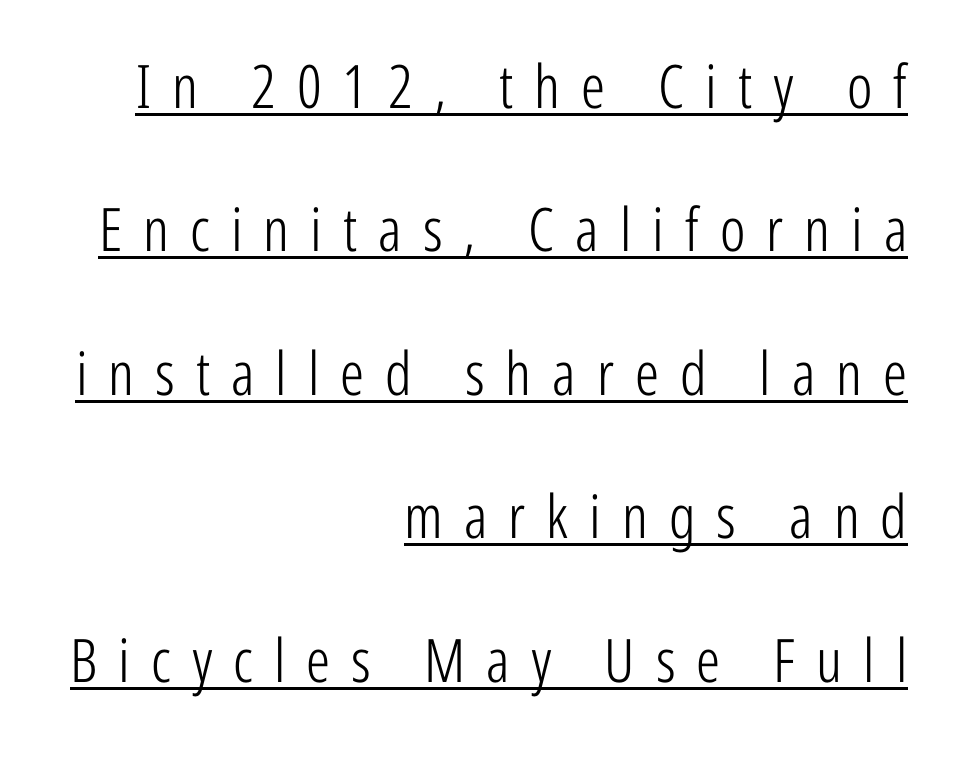
{"serif": "no", "italic": "no", "bold": "no", "weight": "light", "width": "condensed", "stroke_contrast": "low", "x_height": "medium", "monospaced": "no", "underline": "yes", "align": "right", "line_spacing": "loose", "line_spacing_ratio": 2.39, "letter_spacing": "wide", "letter_spacing_em": 0.35, "glyph_px": 60}
